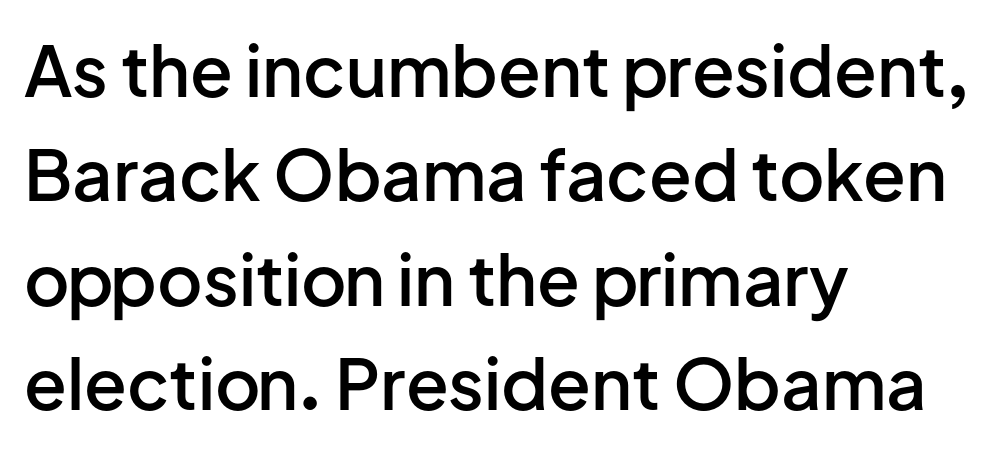
Look at the tracking — it's just the regular setting, nothing added. Every letter is mildly thick-stroked: semibold rather than bold. Varying glyph widths throughout — classic text-font behaviour. The ragged edge is on the right, which tells us the setting is flush left.
